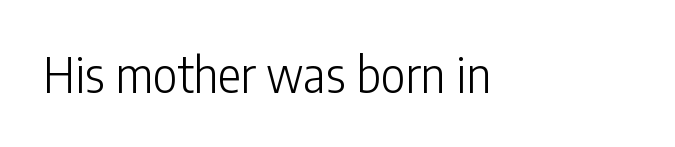
Q: Is the text bold? A: No.
Q: Is the text italic (slanted)? A: No, it is upright.
Q: Is the typeface a serif or a sans-serif typeface? A: Sans-serif.
Q: Is the text underlined? A: No.
Q: Is the spacing between letters normal or unusually wide? A: Normal.
Q: Width (condensed, normal, or wide)? A: Condensed.
Q: Stroke contrast? A: Low.
Q: x-height? A: Medium.
Q: Monospaced? A: No.
